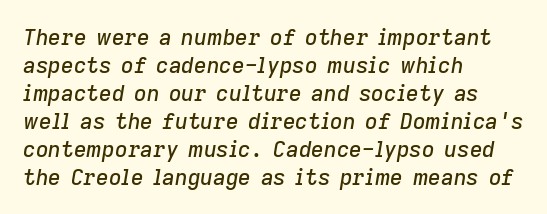
Q: Is the text italic (slanted)? A: Yes, it leans right by about 9 degrees.
Q: Is the text underlined? A: No.
Q: How is the paragraph aligned? A: Left-aligned.
Q: Is the spacing between letters normal or unusually wide? A: Normal.
Q: Is the spacing between lines tight, normal or loose? A: Normal.
